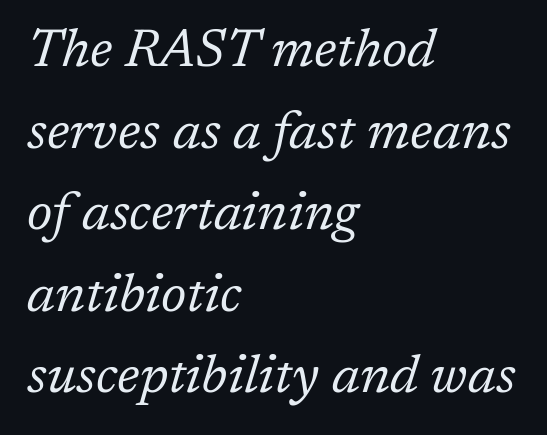
The image shows 53 px regular-weight serif type, italic (leaning right); set left-aligned, normal line spacing (1.54x), normal letter spacing, not underlined; low stroke contrast and a medium x-height.
